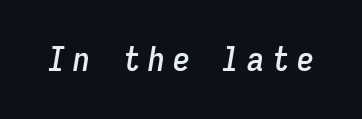
The image shows 34 px condensed type, italic (leaning right), monospaced; set unusually wide letter spacing (+0.23 em), not underlined; low stroke contrast and a medium x-height.
